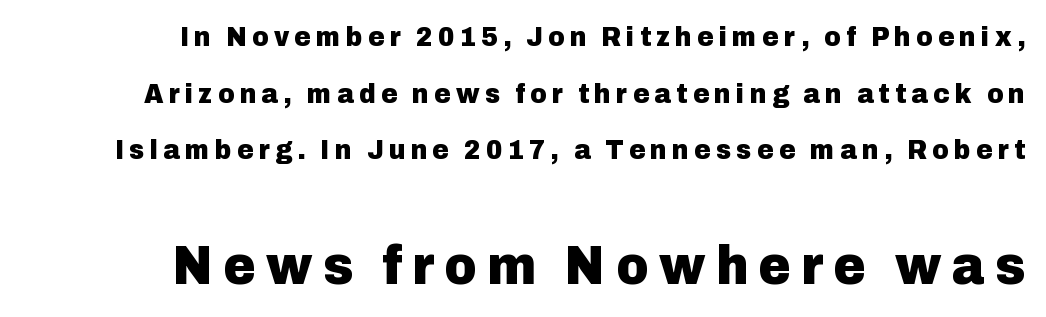
Q: Is the text bold? A: Yes.
Q: Is the text italic (slanted)? A: No, it is upright.
Q: Is the typeface a serif or a sans-serif typeface? A: Sans-serif.
Q: Is the text underlined? A: No.
Q: How is the paragraph aligned? A: Right-aligned.
Q: Is the spacing between lines tight, normal or loose? A: Loose.
Q: Which block of text is set in a larger size, the first (top) or the second (bottom)? A: The second (bottom) one.
Q: Width (condensed, normal, or wide)? A: Normal.
Q: Stroke contrast? A: Low.
Q: x-height? A: Medium.
Q: Monospaced? A: No.
